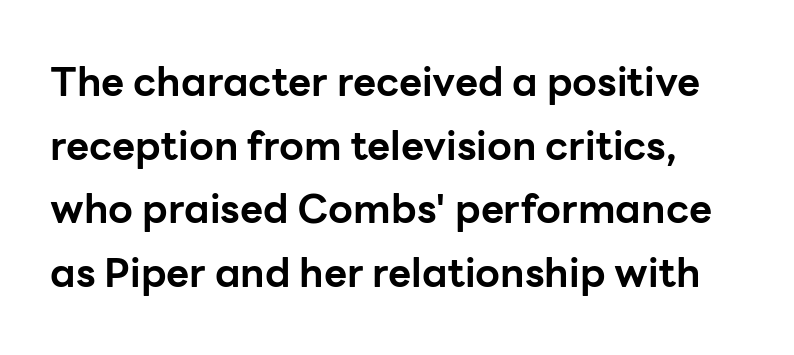
{"serif": "no", "italic": "no", "bold": "yes", "weight": "bold", "width": "normal", "stroke_contrast": "low", "x_height": "medium", "monospaced": "no", "underline": "no", "line_spacing": "normal", "line_spacing_ratio": 1.59, "letter_spacing": "normal", "letter_spacing_em": 0.0, "glyph_px": 40}
